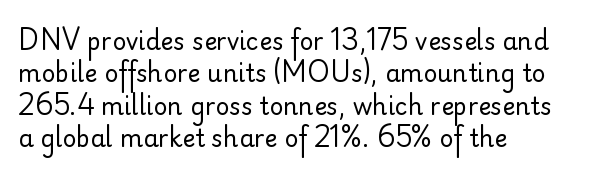
The image shows 24 px text type, upright; set left-aligned, normal line spacing (1.35x), normal letter spacing, not underlined.
